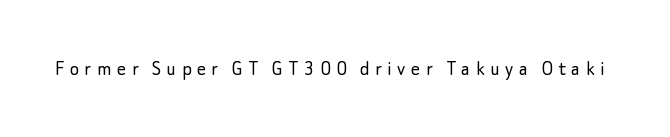
{"italic": "no", "bold": "no", "underline": "no", "letter_spacing": "wide", "letter_spacing_em": 0.25, "glyph_px": 22}
